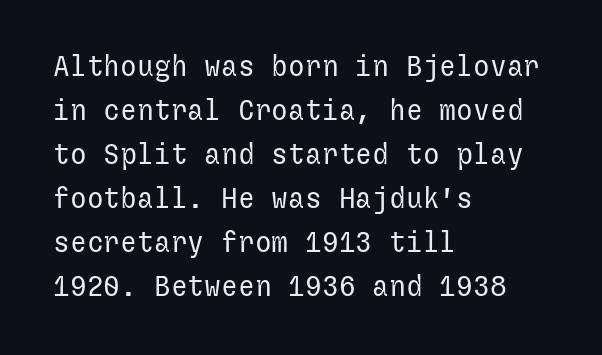
The passage shown has conventional tracking throughout. Stroke thickness stays within the range of a standard reading face or lighter. The designer left line spacing at the default. The compositor pushed each line to the left boundary. You can tell it's not italic because the verticals are truly vertical.
